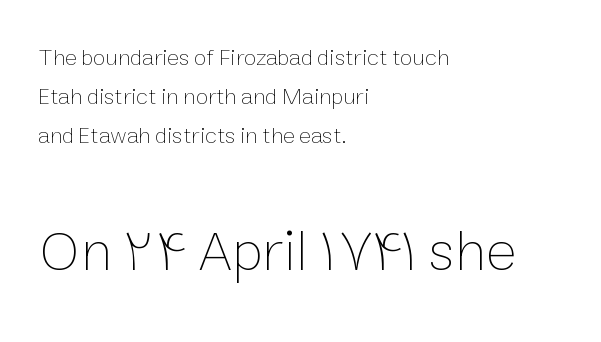
{"italic": "no", "bold": "no", "weight": "thin", "width": "normal", "stroke_contrast": "low", "x_height": "medium", "monospaced": "no", "underline": "no", "align": "left", "line_spacing": "normal", "line_spacing_ratio": 1.7, "letter_spacing": "normal", "letter_spacing_em": 0.0, "larger_block": "second", "size_ratio": 2.52, "glyph_px": 58}
